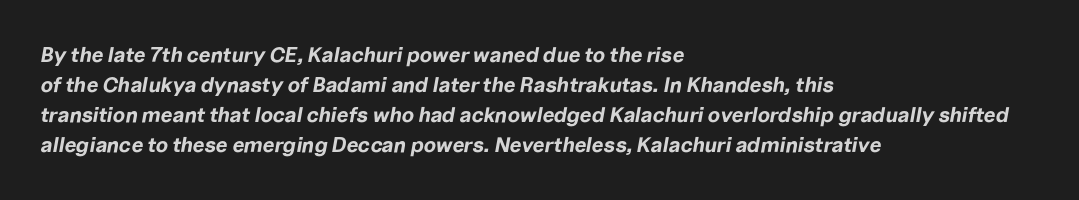
The image shows 21 px bold type, italic (leaning right); set left-aligned, normal line spacing (1.43x), normal letter spacing, not underlined.
